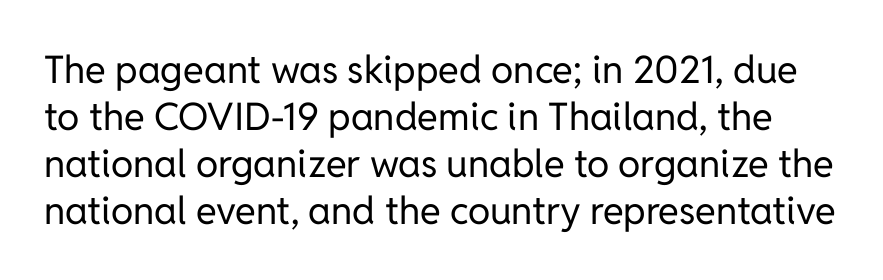
The image shows 38 px regular-weight sans-serif type, upright; set line spacing 1.24x, normal letter spacing, not underlined; low stroke contrast and a medium x-height.
